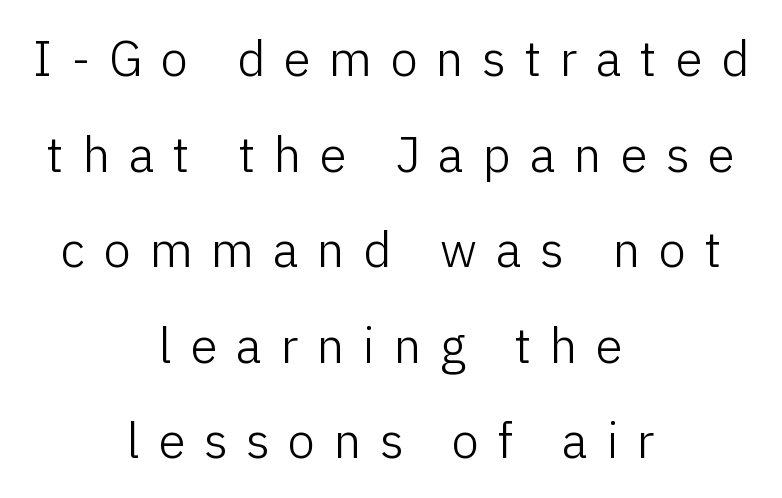
{"serif": "no", "italic": "no", "bold": "no", "weight": "light", "width": "normal", "stroke_contrast": "low", "x_height": "medium", "monospaced": "no", "underline": "no", "align": "center", "line_spacing": "loose", "line_spacing_ratio": 1.95, "letter_spacing": "wide", "letter_spacing_em": 0.38, "glyph_px": 49}
